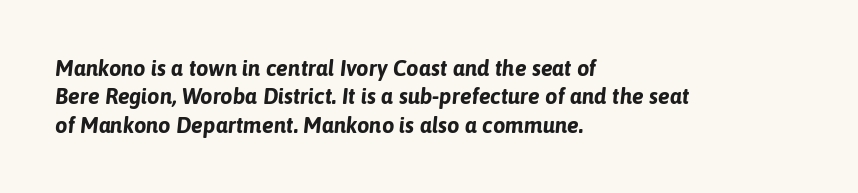
Honestly, the letter spacing is just normal — you wouldn't notice it. The passage shown leans; its letterforms are oblique. Vertical spacing — default. Just letters on the line, the space beneath them empty.
